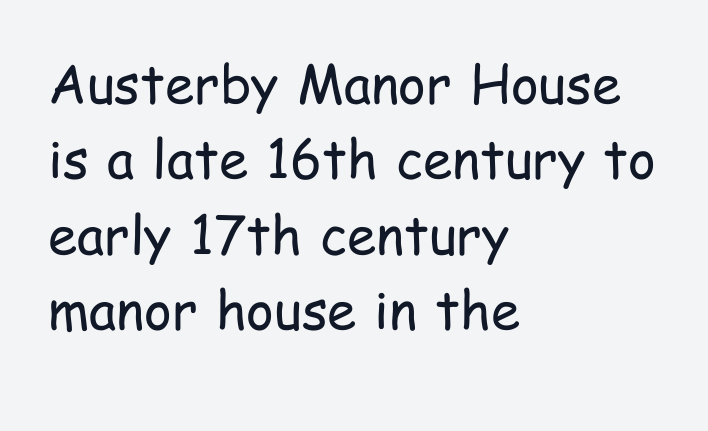
{"serif": "no", "italic": "no", "bold": "no", "weight": "regular", "width": "condensed", "stroke_contrast": "low", "x_height": "medium", "monospaced": "no", "underline": "no", "align": "left", "line_spacing": "normal", "line_spacing_ratio": 1.42, "letter_spacing": "normal", "letter_spacing_em": 0.0, "glyph_px": 53}
